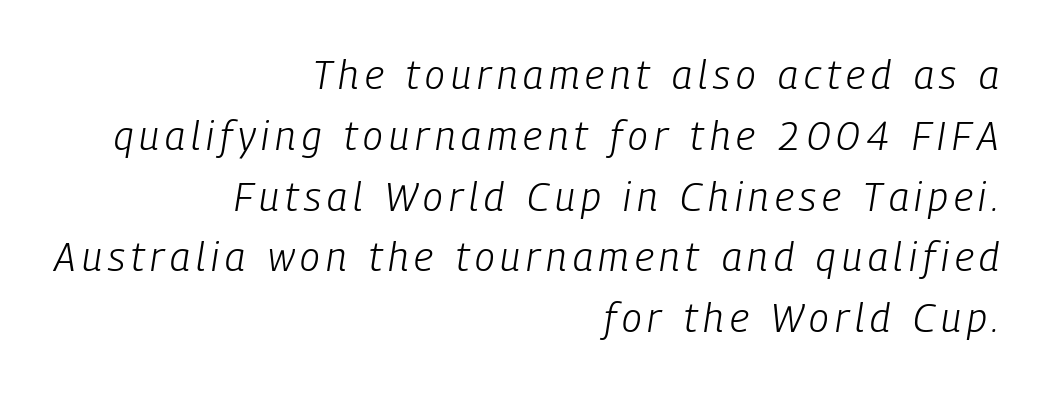
Q: Is the text bold? A: No.
Q: Is the text italic (slanted)? A: Yes, it leans right by about 9 degrees.
Q: Is the text underlined? A: No.
Q: How is the paragraph aligned? A: Right-aligned.
Q: Is the spacing between lines tight, normal or loose? A: Normal.
Q: Width (condensed, normal, or wide)? A: Condensed.
Q: Stroke contrast? A: Low.
Q: x-height? A: Medium.
Q: Monospaced? A: No.
